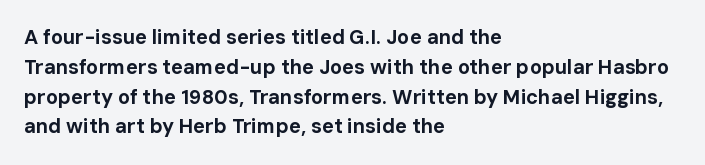
Summary of weight: heavy, a full bold. This sample is left-justified, so line endings fall wherever the words run out. The type sits square on the baseline with zero lean. The lines sit at an ordinary, default distance from one another. A bare baseline throughout the passage. This sample uses plain, unmodified letter spacing.
